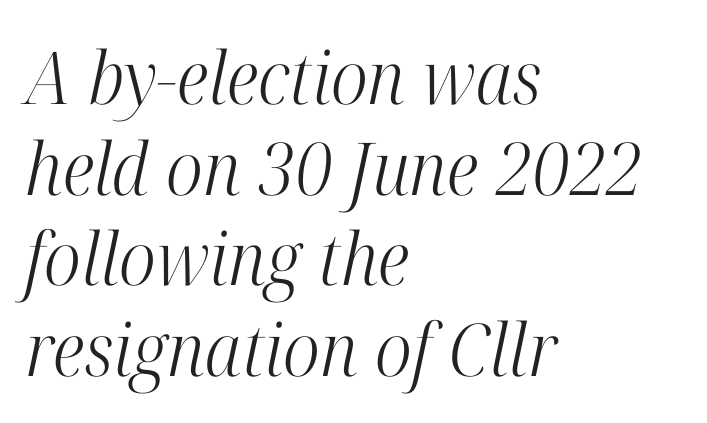
The image shows 73 px light, condensed serif type, italic (leaning right); set left-aligned, line spacing 1.24x, normal letter spacing, not underlined; high stroke contrast and a medium x-height.
